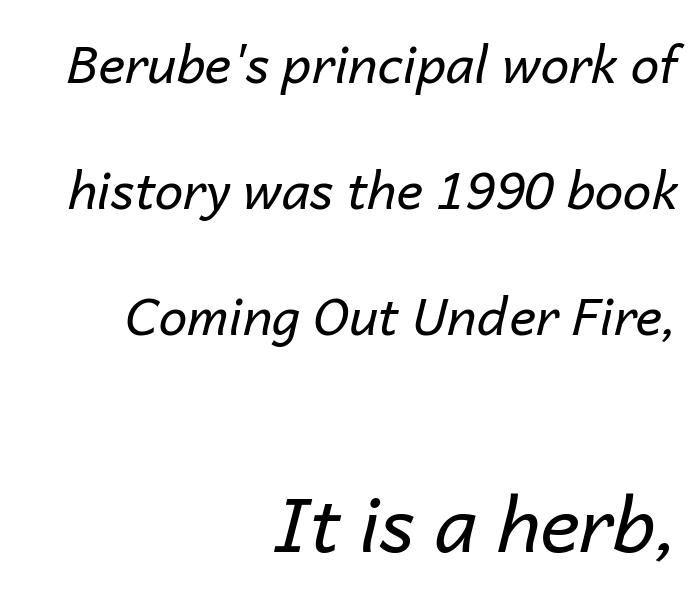
The image shows 76 px regular-weight type, italic (leaning right); set right-aligned, loose line spacing (2.47x), normal letter spacing, not underlined; the second (bottom) block is 1.49x larger; low stroke contrast and a medium x-height.
